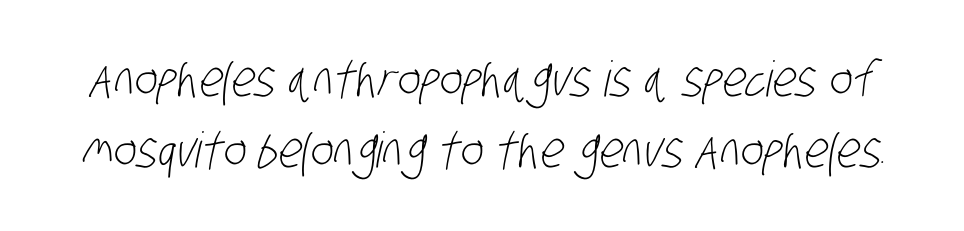
Q: Is the text bold? A: No.
Q: Is the typeface a serif or a sans-serif typeface? A: Sans-serif.
Q: Is the text underlined? A: No.
Q: Is the spacing between letters normal or unusually wide? A: Normal.
Q: Is the spacing between lines tight, normal or loose? A: Normal.
Q: Width (condensed, normal, or wide)? A: Condensed.
Q: Stroke contrast? A: Low.
Q: x-height? A: Large.
Q: Monospaced? A: No.
